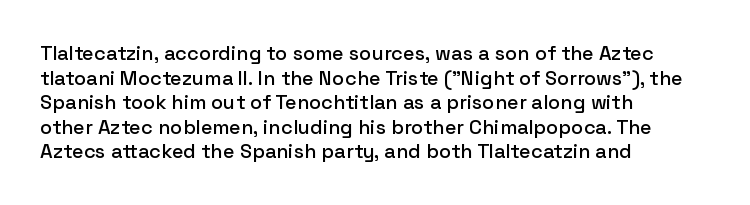
{"italic": "no", "underline": "no", "align": "left", "line_spacing_ratio": 1.23, "letter_spacing": "normal", "letter_spacing_em": 0.0, "glyph_px": 20}
